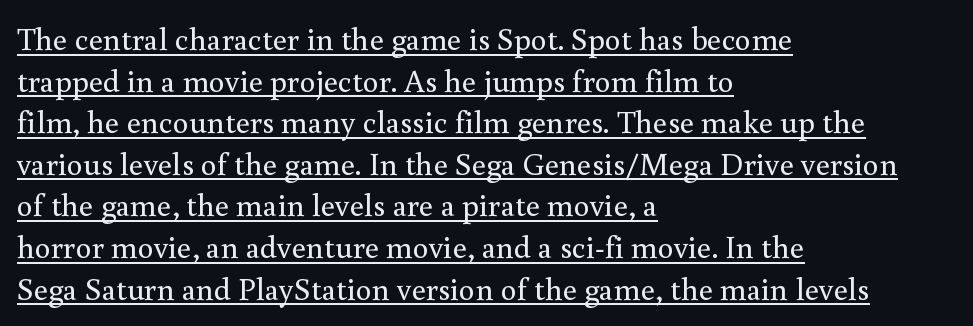
The image shows 32 px regular-weight serif type, upright; set left-aligned, normal line spacing (1.3x), normal letter spacing, underlined; a small x-height.
